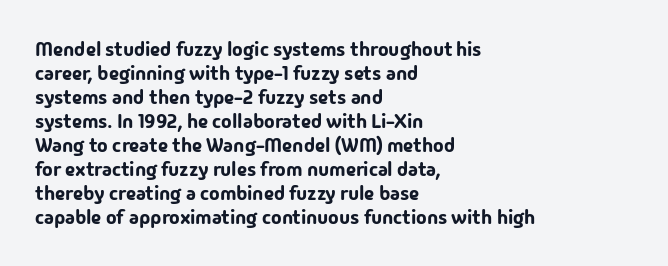
Does the lettering tilt? It doesn't — this is upright. The lines are quadded left. Unmarked baselines from the first word to the last. Characters follow at the spacing the type designer built in.
